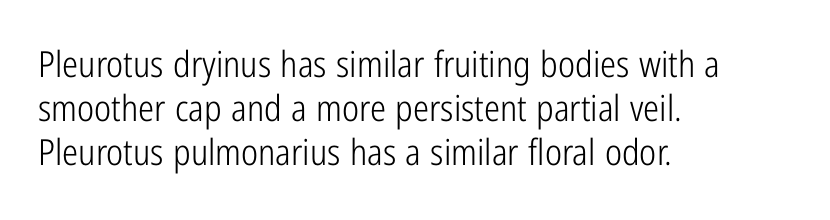
{"serif": "no", "italic": "no", "bold": "no", "weight": "light", "width": "condensed", "stroke_contrast": "low", "x_height": "medium", "monospaced": "no", "underline": "no", "align": "left", "line_spacing_ratio": 1.22, "letter_spacing": "normal", "letter_spacing_em": 0.0, "glyph_px": 36}
